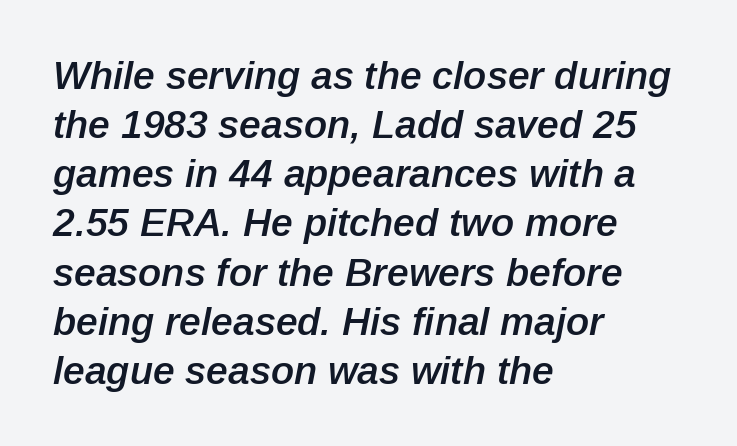
The lettering tilts uniformly, giving the passage an italic look. A bare baseline throughout the passage. Stems and bowls a touch heavier than normal — semibold. The passage shown is typed in a proportional face where columns would drift.
